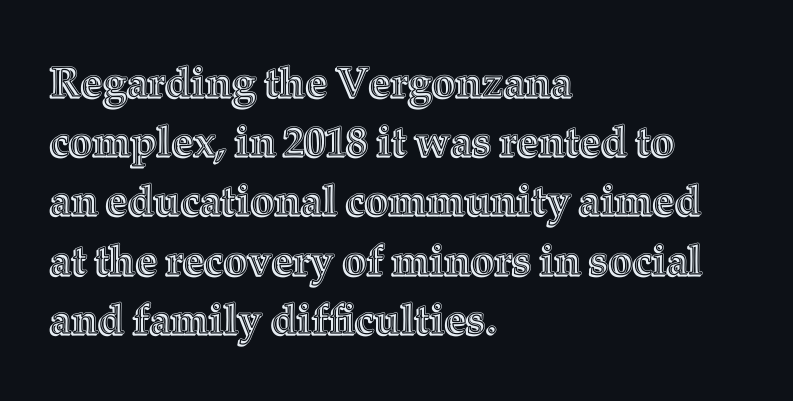
Q: Is the text italic (slanted)? A: No, it is upright.
Q: Is the text underlined? A: No.
Q: How is the paragraph aligned? A: Left-aligned.
Q: Is the spacing between letters normal or unusually wide? A: Normal.
Q: Is the spacing between lines tight, normal or loose? A: Normal.
Q: Width (condensed, normal, or wide)? A: Normal.
Q: x-height? A: Medium.
Q: Monospaced? A: No.
